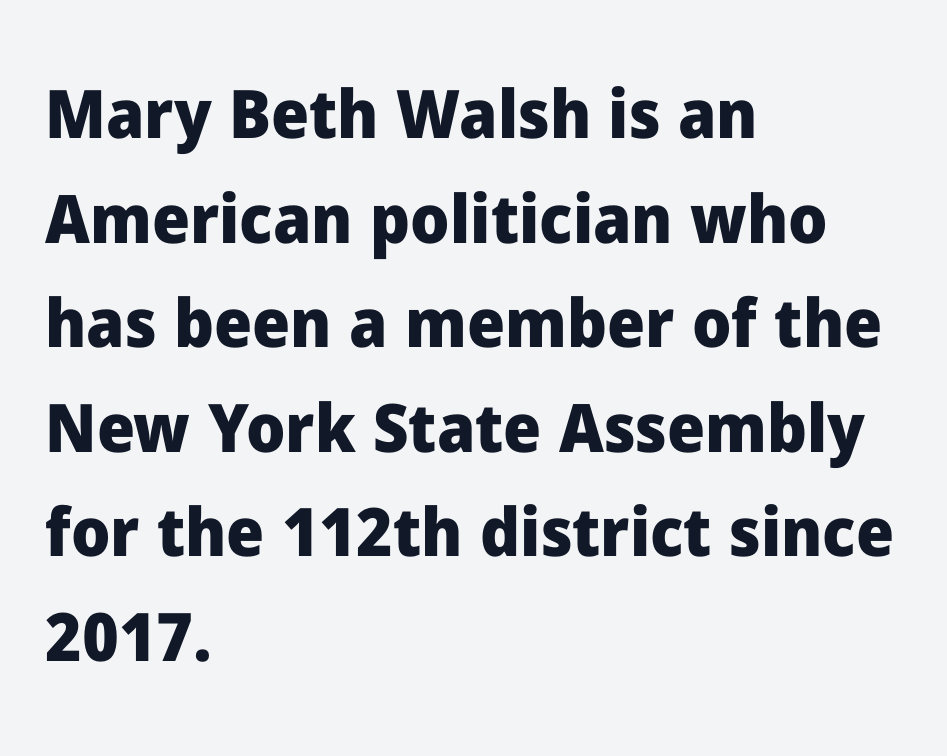
Q: Is the text bold? A: Yes.
Q: Is the text italic (slanted)? A: No, it is upright.
Q: Is the typeface a serif or a sans-serif typeface? A: Sans-serif.
Q: Is the text underlined? A: No.
Q: How is the paragraph aligned? A: Left-aligned.
Q: Is the spacing between letters normal or unusually wide? A: Normal.
Q: Is the spacing between lines tight, normal or loose? A: Normal.
Q: Width (condensed, normal, or wide)? A: Normal.
Q: Stroke contrast? A: Low.
Q: x-height? A: Medium.
Q: Monospaced? A: No.
